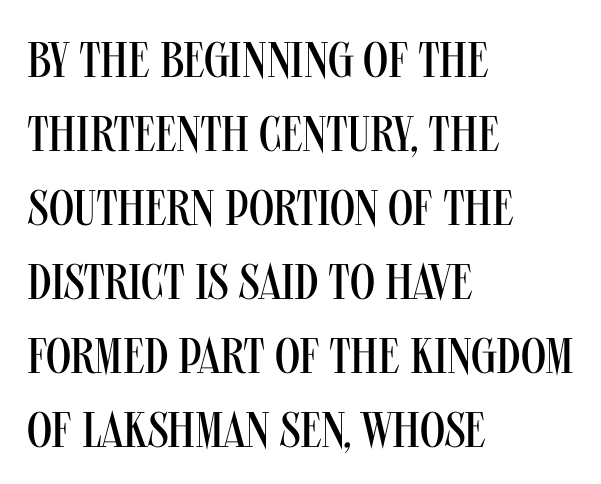
Successive baselines arrive at the customary interval. In terms of letterspacing, this is plain default setting. The lettering holds an erect, upright posture throughout. Every row of glyphs begins at an identical x-position on the left. The space beneath each line is pristine and unruled. Do the characters align in a grid? No, the font is proportional.
